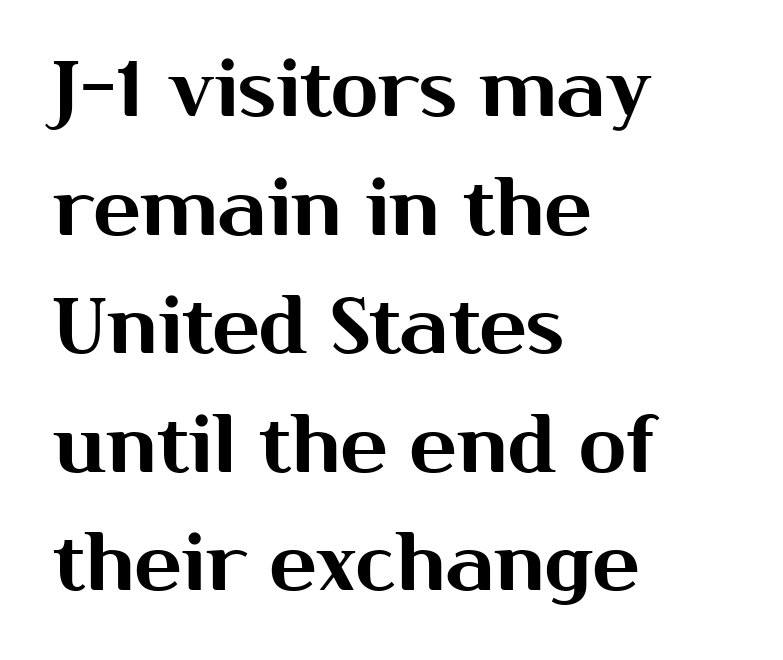
The image shows 78 px sans-serif type, upright; set left-aligned, normal line spacing (1.52x), normal letter spacing, not underlined; medium stroke contrast and a medium x-height.
